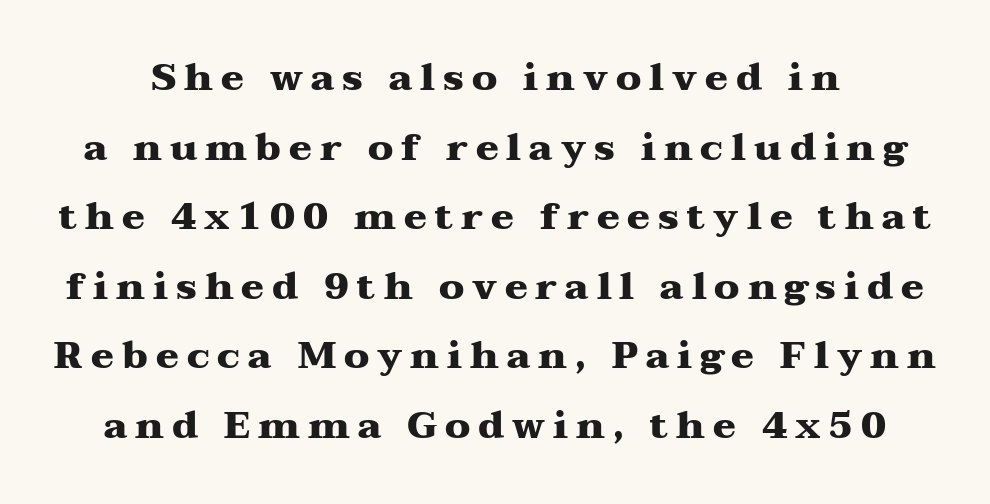
Q: Is the text bold? A: Yes.
Q: Is the text italic (slanted)? A: No, it is upright.
Q: Is the typeface a serif or a sans-serif typeface? A: Serif.
Q: Is the text underlined? A: No.
Q: Is the spacing between letters normal or unusually wide? A: Unusually wide.
Q: Width (condensed, normal, or wide)? A: Wide.
Q: Stroke contrast? A: Medium.
Q: x-height? A: Medium.
Q: Monospaced? A: No.
